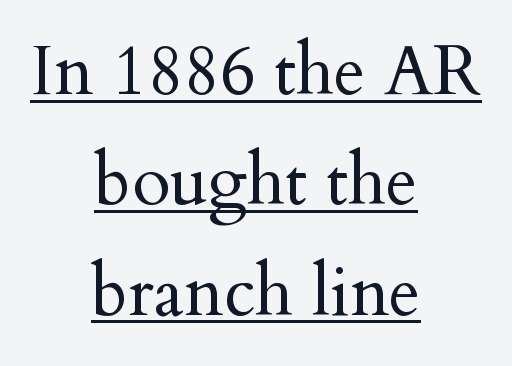
The image shows 69 px regular-weight serif type, upright; set centered, normal line spacing (1.6x), normal letter spacing, underlined; medium stroke contrast and a small x-height.
